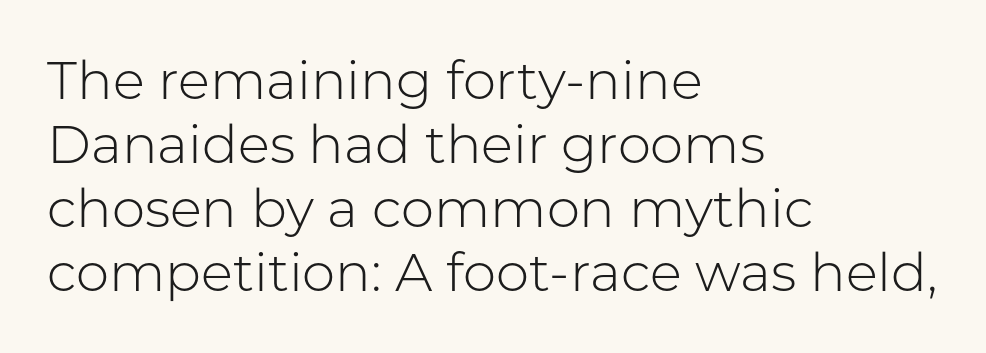
The strip under each line holds only bare page. A typesetter would call this proportional, since set widths differ per character. This is not heavy type; no bold has been used. The paragraph shown leans on its left margin.
